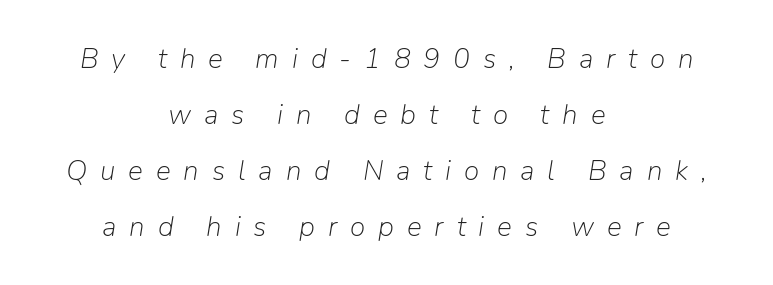
The image shows 28 px light type, italic (leaning right); set centered, loose line spacing (2.0x), unusually wide letter spacing (+0.46 em), not underlined; low stroke contrast and a medium x-height.
